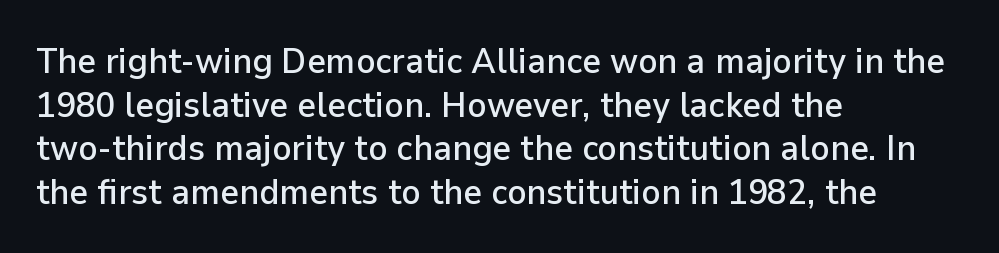
The image shows 36 px sans-serif type, upright; set left-aligned, line spacing 1.21x, normal letter spacing, not underlined; low stroke contrast and a medium x-height.
